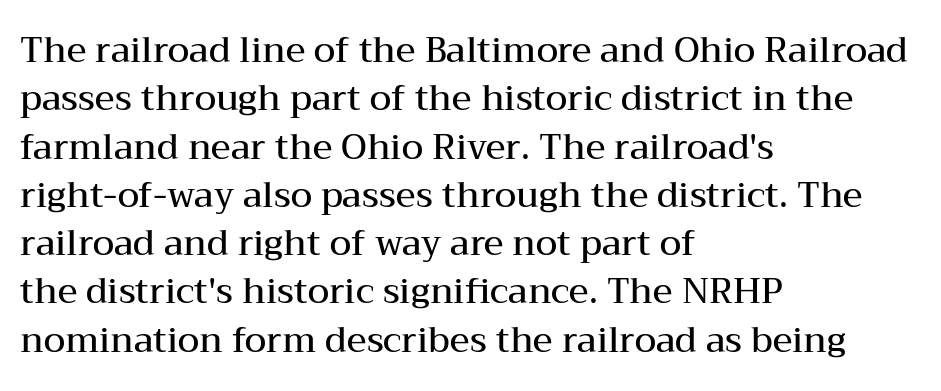
{"serif": "yes", "italic": "no", "bold": "semi", "weight": "semibold", "width": "wide", "stroke_contrast": "medium", "x_height": "medium", "monospaced": "no", "underline": "no", "align": "left", "line_spacing": "normal", "line_spacing_ratio": 1.38, "letter_spacing": "normal", "letter_spacing_em": 0.0, "glyph_px": 35}
